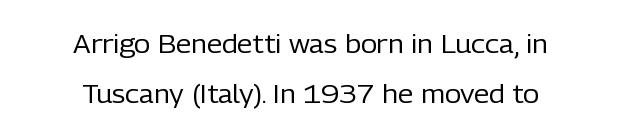
The letterforms sit shoulder to shoulder at normal distance. The weight tops out at a normal text grade. The axis of the letterforms is exactly vertical. Underline: absent.
